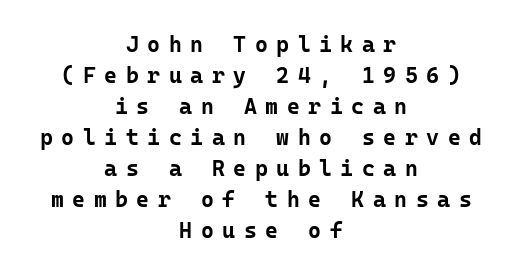
{"italic": "no", "bold": "yes", "underline": "no", "align": "center", "line_spacing": "normal", "line_spacing_ratio": 1.41, "letter_spacing": "wide", "letter_spacing_em": 0.39, "glyph_px": 22}
